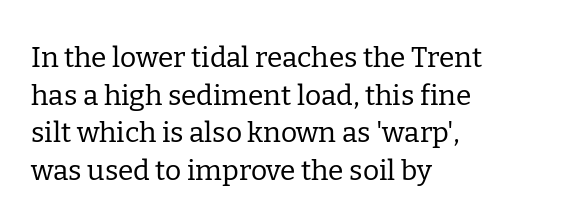
Compared with typical body copy, the letter spacing here is the same. The typography opts for an upright posture over an oblique one. Does the type have serifs? Yes, each stem ends in a small foot. The font is comparable to plain body text, perhaps lighter. Quick note: underline off.
